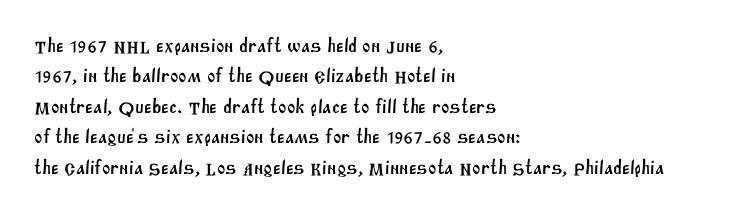
Q: Is the text underlined? A: No.
Q: How is the paragraph aligned? A: Left-aligned.
Q: Is the spacing between letters normal or unusually wide? A: Normal.
Q: Is the spacing between lines tight, normal or loose? A: Normal.
